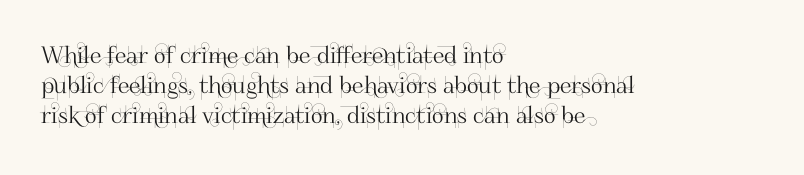
The image shows 23 px text type, upright; set left-aligned, normal line spacing (1.3x), normal letter spacing, not underlined.
